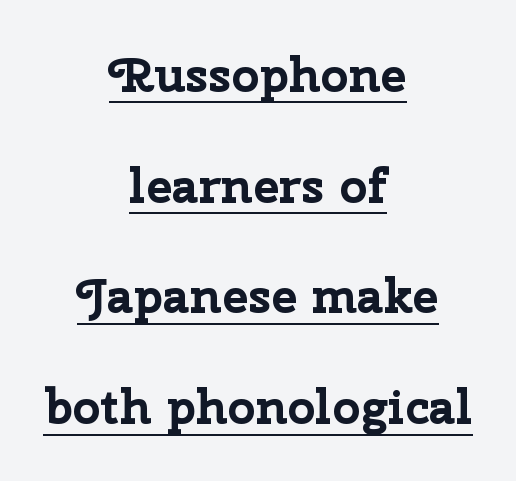
The image shows 49 px bold sans-serif type, upright; set centered, loose line spacing (2.26x), normal letter spacing, underlined; low stroke contrast and a medium x-height.
